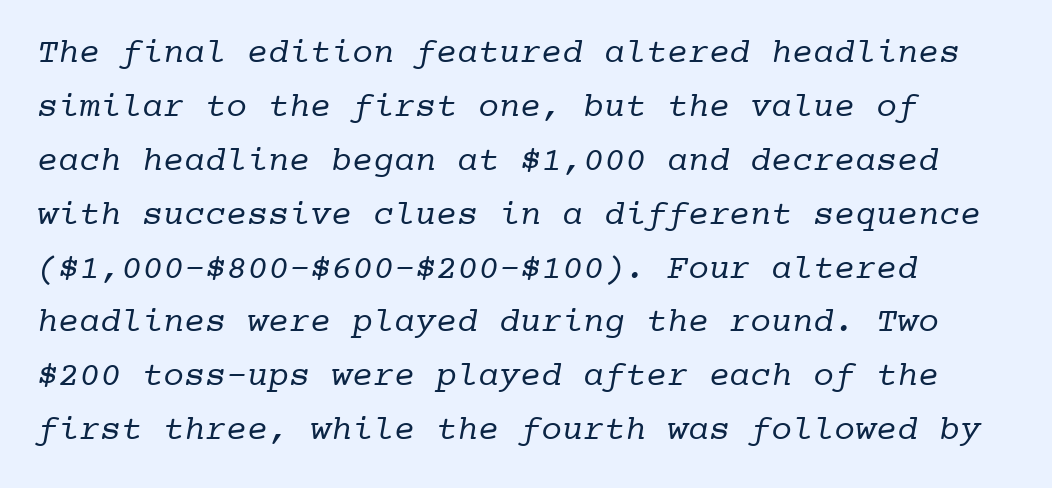
Notice how descenders clear the ascenders below comfortably — that's standard leading. Standard letterfit; no display-style spreading of the glyphs. Descenders hang freely into open space. No letter is thick-stroked: the sample isn't bold. Examine the stroke ends and you'll spot serifs. The passage shown is typed in a monospace face where columns stay perfectly aligned.
